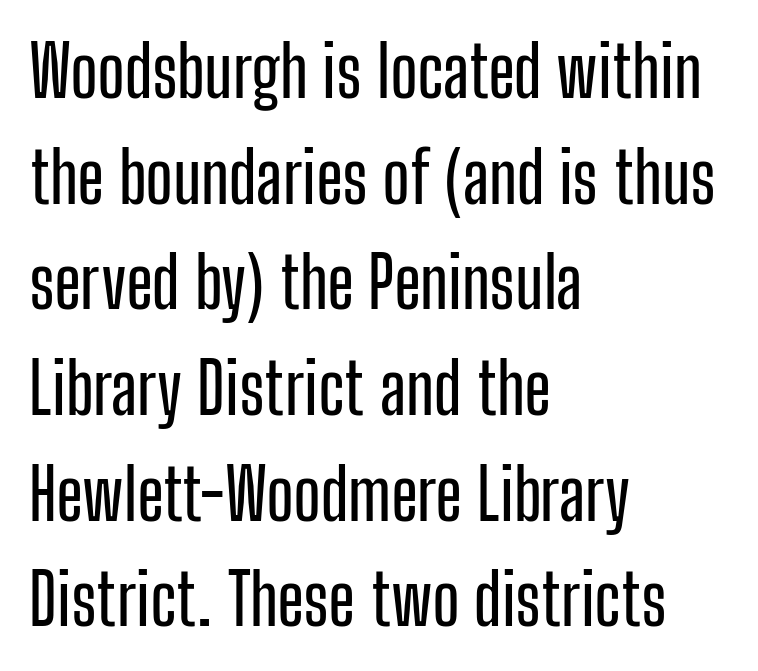
Q: Is the text italic (slanted)? A: No, it is upright.
Q: Is the typeface a serif or a sans-serif typeface? A: Sans-serif.
Q: Is the text underlined? A: No.
Q: How is the paragraph aligned? A: Left-aligned.
Q: Is the spacing between letters normal or unusually wide? A: Normal.
Q: Is the spacing between lines tight, normal or loose? A: Normal.
Q: Width (condensed, normal, or wide)? A: Condensed.
Q: Stroke contrast? A: Low.
Q: x-height? A: Medium.
Q: Monospaced? A: No.
